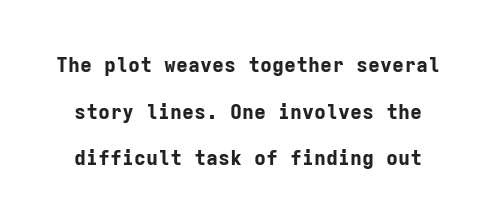
The image shows 20 px bold type, upright; set loose line spacing (2.33x), normal letter spacing, not underlined.
